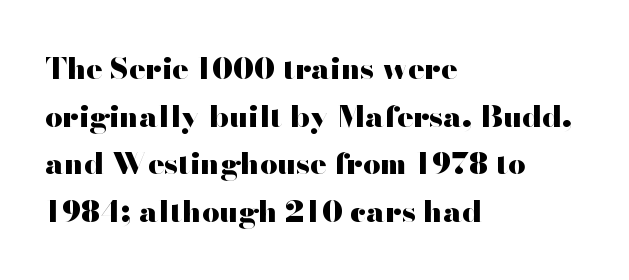
{"serif": "no", "italic": "no", "bold": "yes", "weight": "heavy", "width": "wide", "stroke_contrast": "high", "x_height": "small", "monospaced": "no", "underline": "no", "align": "left", "line_spacing": "normal", "line_spacing_ratio": 1.59, "letter_spacing": "normal", "letter_spacing_em": 0.0, "glyph_px": 30}
